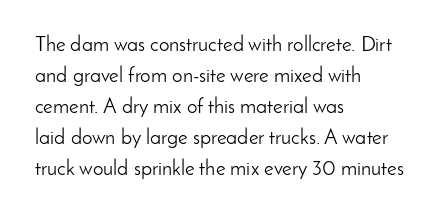
No chunkiness to these letters — they're not bold. The area under the type is left untouched. This rendering uses left alignment, leaving the right contour irregular. The font's upright variant was chosen for this text. Compared with typical body copy, the letter spacing here is the same.
